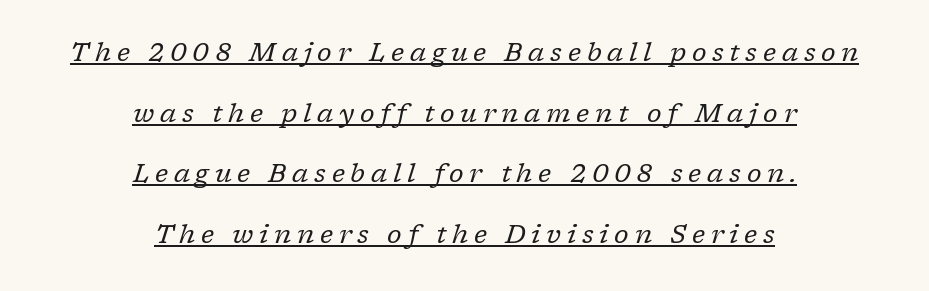
The image shows 26 px text type, italic (leaning right); set centered, loose line spacing (2.33x), unusually wide letter spacing (+0.22 em), underlined.
